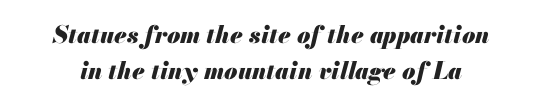
{"italic": "yes", "lean": "right", "slant_degrees": 13, "bold": "yes", "underline": "no", "line_spacing": "normal", "line_spacing_ratio": 1.51, "letter_spacing": "normal", "letter_spacing_em": 0.0, "glyph_px": 24}
